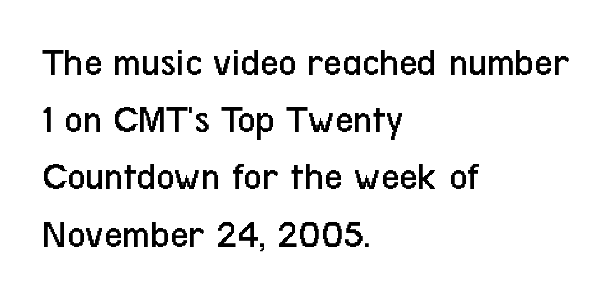
{"serif": "no", "italic": "no", "bold": "no", "weight": "regular", "width": "condensed", "stroke_contrast": "low", "x_height": "medium", "monospaced": "no", "underline": "no", "align": "left", "line_spacing": "normal", "line_spacing_ratio": 1.43, "letter_spacing": "normal", "letter_spacing_em": 0.0, "glyph_px": 40}
